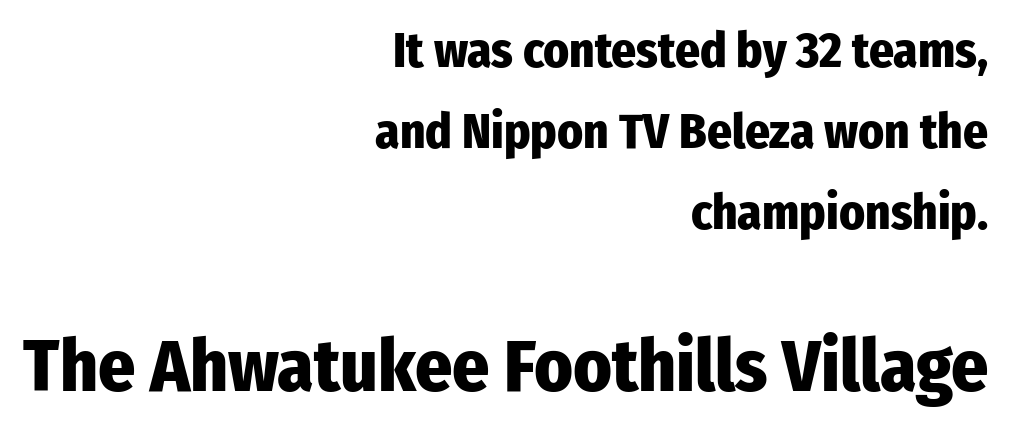
{"serif": "no", "italic": "no", "bold": "yes", "weight": "heavy", "width": "condensed", "stroke_contrast": "low", "x_height": "medium", "monospaced": "no", "underline": "no", "align": "right", "line_spacing": "normal", "line_spacing_ratio": 1.65, "letter_spacing": "normal", "letter_spacing_em": 0.0, "larger_block": "second", "size_ratio": 1.49, "glyph_px": 73}
